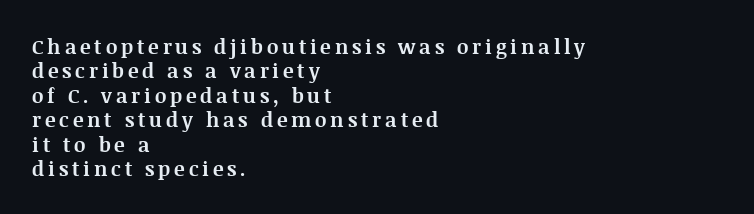
Q: Is the text bold? A: Yes.
Q: Is the text italic (slanted)? A: No, it is upright.
Q: Is the text underlined? A: No.
Q: How is the paragraph aligned? A: Left-aligned.
